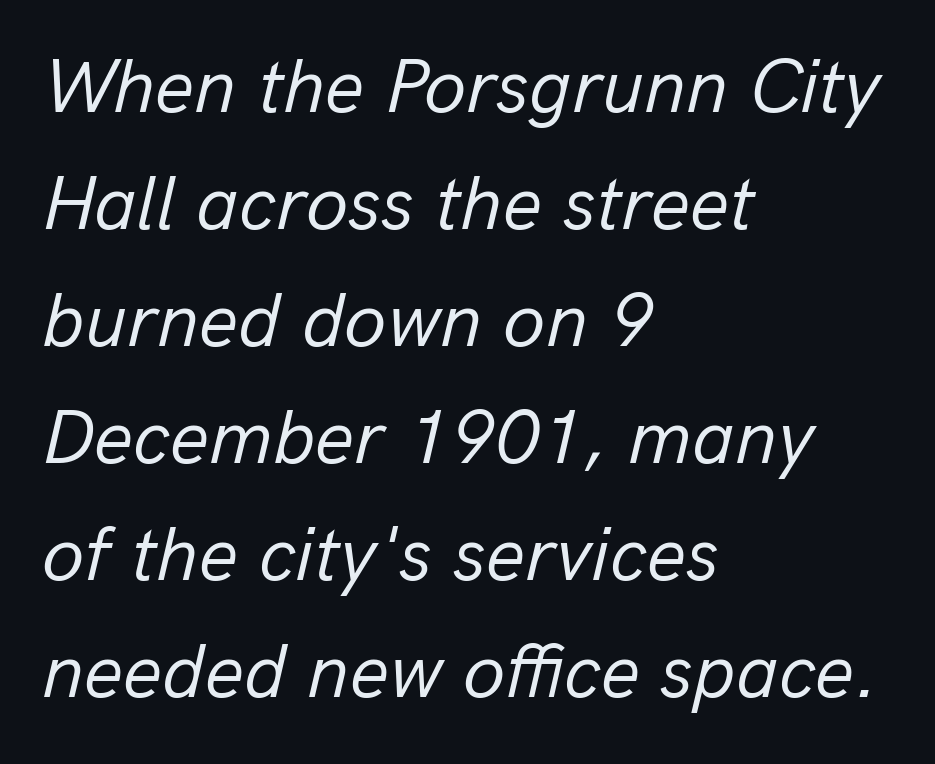
Q: Is the text bold? A: No.
Q: Is the text italic (slanted)? A: Yes, it leans right by about 13 degrees.
Q: Is the text underlined? A: No.
Q: How is the paragraph aligned? A: Left-aligned.
Q: Is the spacing between letters normal or unusually wide? A: Normal.
Q: Is the spacing between lines tight, normal or loose? A: Normal.
Q: Width (condensed, normal, or wide)? A: Normal.
Q: Stroke contrast? A: Low.
Q: x-height? A: Medium.
Q: Monospaced? A: No.
